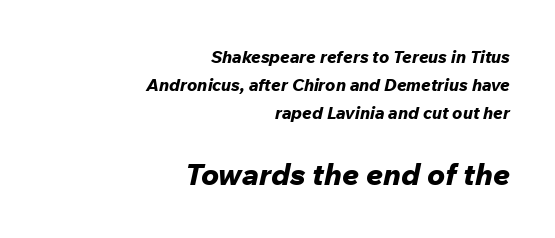
The image shows 30 px bold type, italic (leaning right); set right-aligned, normal line spacing (1.66x), normal letter spacing, not underlined; the second (bottom) block is 1.76x larger; low stroke contrast and a medium x-height.
